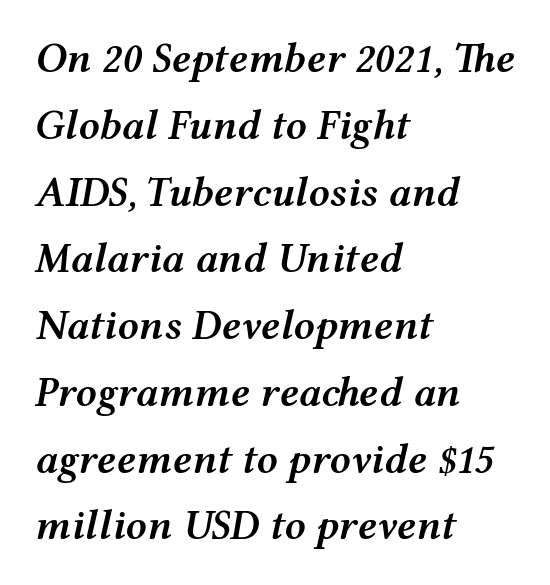
The image shows 42 px semibold, wide type, italic (leaning right); set left-aligned, normal line spacing (1.59x), normal letter spacing, not underlined; medium stroke contrast and a medium x-height.
